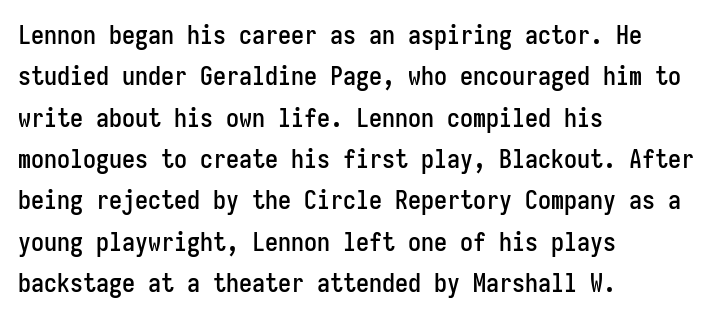
{"italic": "no", "underline": "no", "align": "left", "line_spacing": "normal", "line_spacing_ratio": 1.59, "letter_spacing": "normal", "letter_spacing_em": 0.0, "glyph_px": 26}
